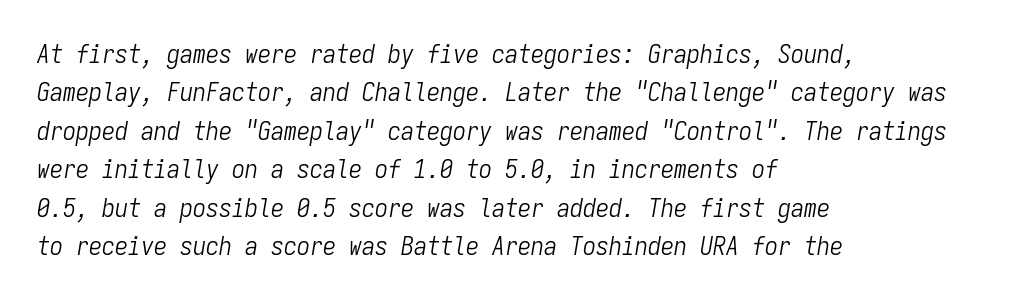
The letterforms sit at book weight or below. Nobody drew a line under any word here. Students, observe: this is what conventionally led text looks like. The whole block is typeset with a tilt. What stands out about the letter spacing? Nothing — it is the standard amount. A student would call this left alignment; a typographer would say flush left, rag right.
